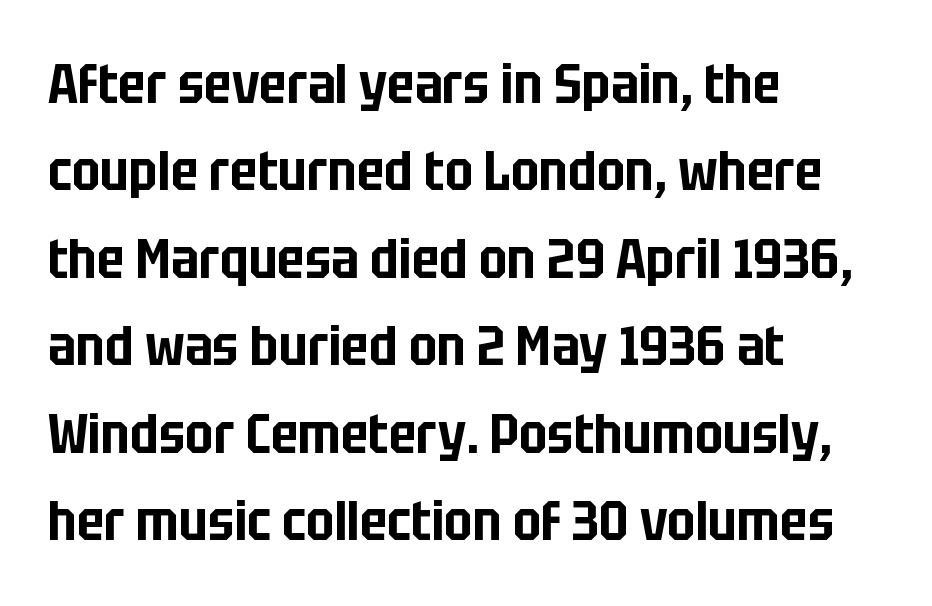
Q: Is the text italic (slanted)? A: No, it is upright.
Q: Is the typeface a serif or a sans-serif typeface? A: Sans-serif.
Q: Is the text underlined? A: No.
Q: How is the paragraph aligned? A: Left-aligned.
Q: Is the spacing between letters normal or unusually wide? A: Normal.
Q: Is the spacing between lines tight, normal or loose? A: Normal.
Q: Width (condensed, normal, or wide)? A: Condensed.
Q: Stroke contrast? A: Low.
Q: x-height? A: Large.
Q: Monospaced? A: No.
